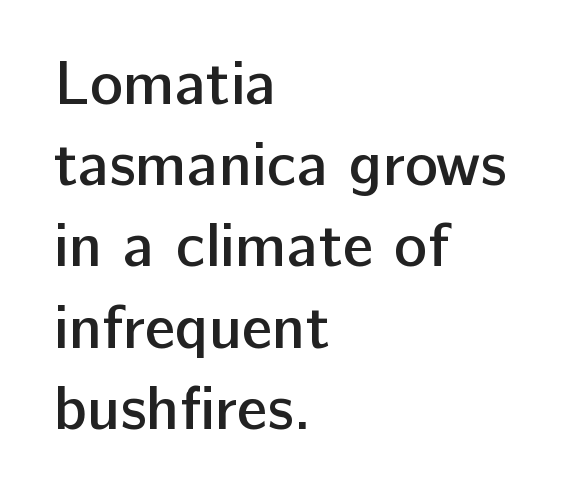
{"serif": "no", "italic": "no", "bold": "semi", "weight": "semibold", "width": "normal", "stroke_contrast": "low", "x_height": "medium", "monospaced": "no", "underline": "no", "align": "left", "line_spacing": "normal", "line_spacing_ratio": 1.31, "letter_spacing": "normal", "letter_spacing_em": 0.0, "glyph_px": 62}
